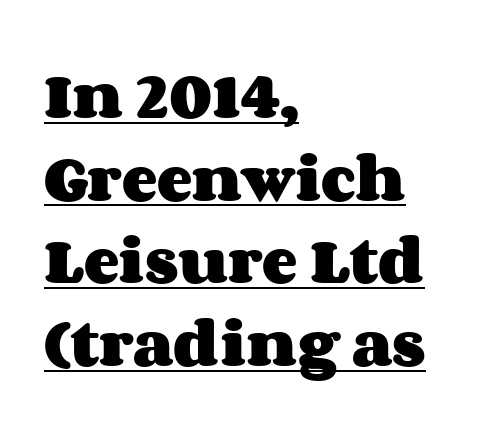
The image shows 53 px heavy, wide type, upright; set left-aligned, normal line spacing (1.56x), normal letter spacing, underlined; medium stroke contrast and a large x-height.
